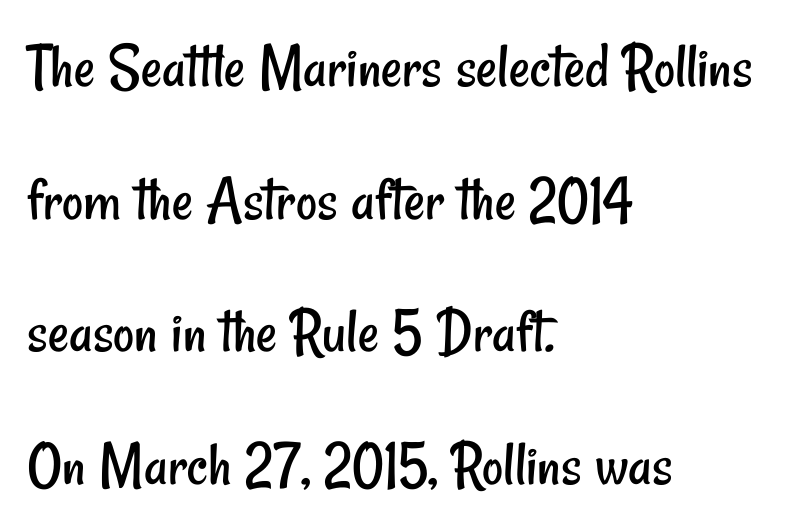
{"serif": "no", "bold": "no", "weight": "regular", "width": "condensed", "stroke_contrast": "low", "x_height": "small", "monospaced": "no", "underline": "no", "align": "left", "line_spacing": "loose", "line_spacing_ratio": 2.04, "letter_spacing": "normal", "letter_spacing_em": 0.0, "glyph_px": 65}
